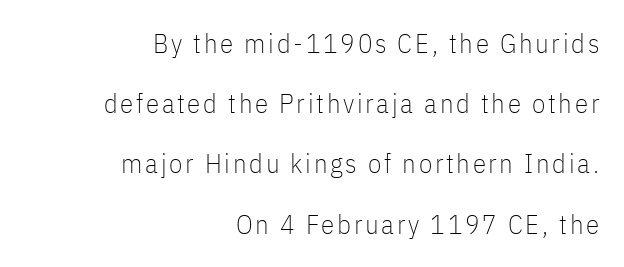
{"italic": "no", "bold": "no", "underline": "no", "align": "right", "line_spacing": "loose", "line_spacing_ratio": 2.23, "glyph_px": 27}
